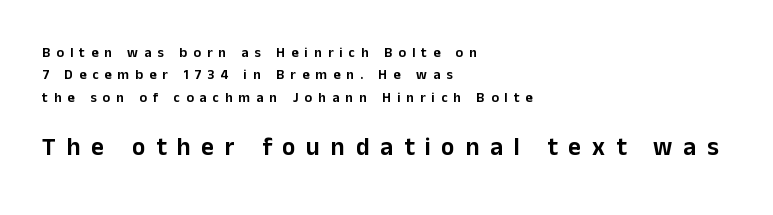
Q: Is the text italic (slanted)? A: No, it is upright.
Q: Is the text underlined? A: No.
Q: How is the paragraph aligned? A: Left-aligned.
Q: Is the spacing between letters normal or unusually wide? A: Unusually wide.
Q: Is the spacing between lines tight, normal or loose? A: Normal.
Q: Which block of text is set in a larger size, the first (top) or the second (bottom)? A: The second (bottom) one.
